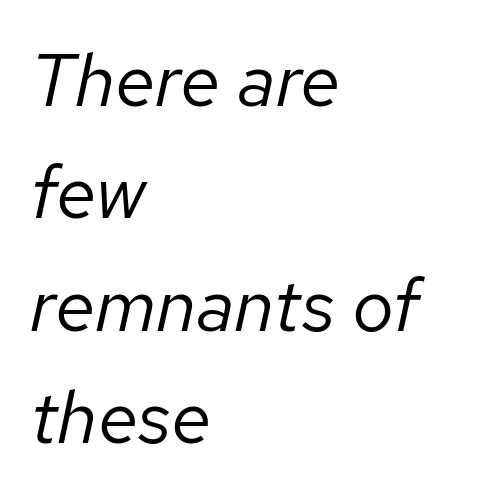
The image shows 74 px regular-weight type, italic (leaning right); set left-aligned, normal line spacing (1.52x), normal letter spacing, not underlined; low stroke contrast and a medium x-height.
